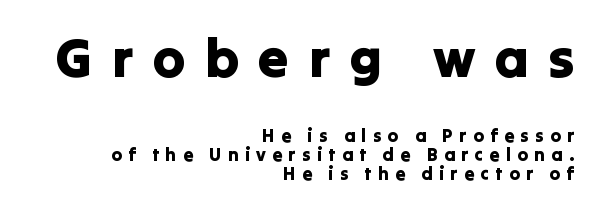
{"serif": "no", "italic": "no", "width": "normal", "stroke_contrast": "low", "x_height": "medium", "monospaced": "no", "underline": "no", "align": "right", "line_spacing": "tight", "line_spacing_ratio": 1.06, "letter_spacing": "wide", "letter_spacing_em": 0.35, "larger_block": "first", "size_ratio": 3.06, "glyph_px": 55}
